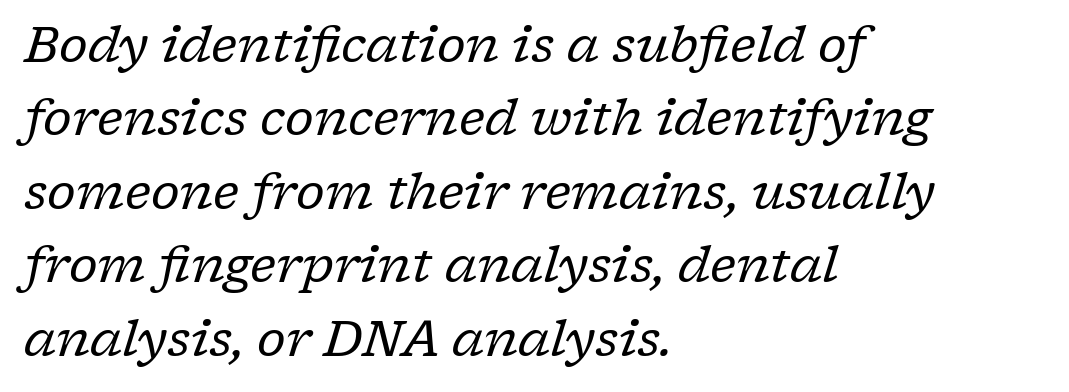
{"serif": "yes", "italic": "yes", "lean": "right", "slant_degrees": 17, "bold": "no", "weight": "regular", "width": "normal", "stroke_contrast": "low", "x_height": "medium", "monospaced": "no", "underline": "no", "align": "left", "line_spacing": "normal", "line_spacing_ratio": 1.5, "letter_spacing": "normal", "letter_spacing_em": 0.0, "glyph_px": 49}
